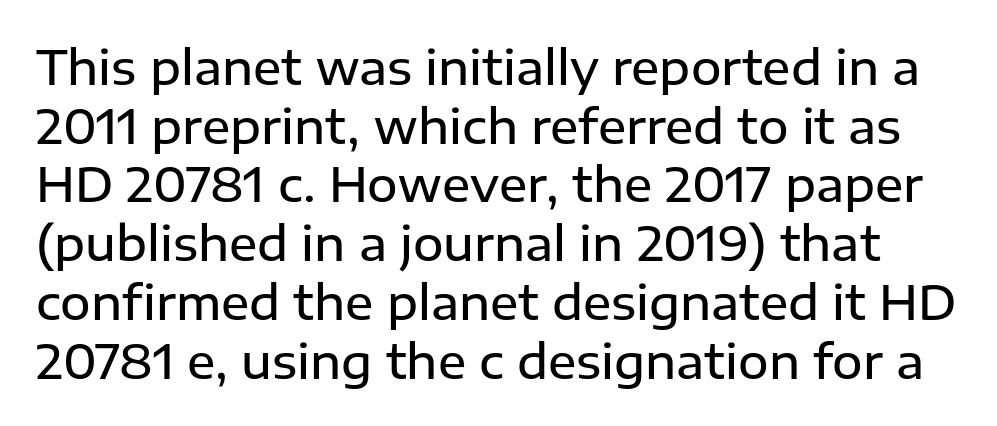
The words here are not underlined. The text was rendered using a sans face with plain stroke endings. Notice how descenders clear the ascenders below comfortably — that's standard leading. Looks like regular typesetting: each glyph gets only the width it needs.
